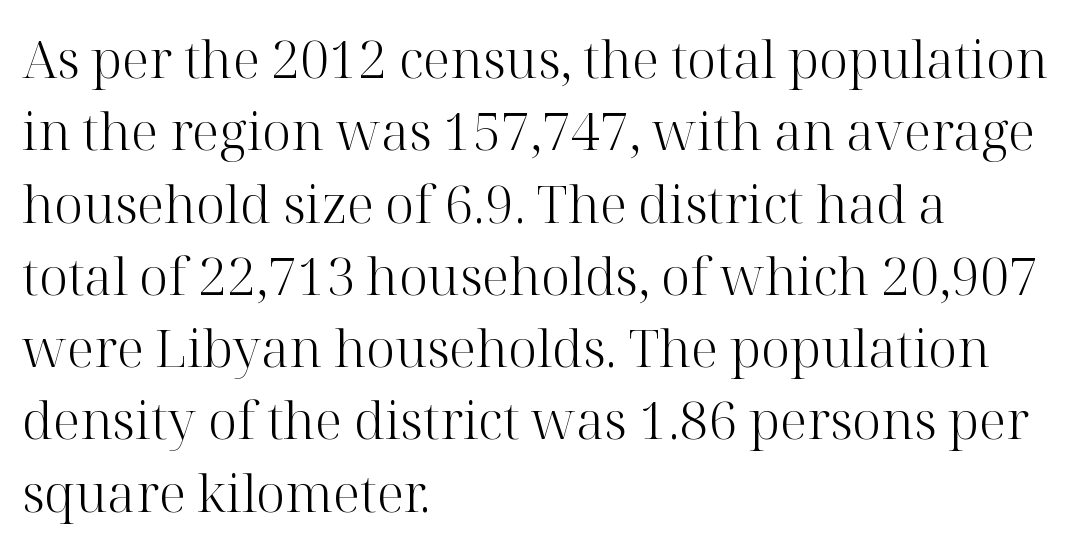
{"serif": "yes", "italic": "no", "bold": "no", "weight": "light", "width": "normal", "stroke_contrast": "high", "x_height": "medium", "monospaced": "no", "underline": "no", "align": "left", "line_spacing": "normal", "line_spacing_ratio": 1.39, "letter_spacing": "normal", "letter_spacing_em": 0.0, "glyph_px": 52}
